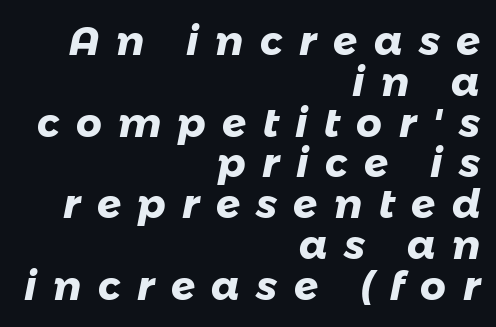
Q: Is the text bold? A: Yes.
Q: Is the typeface a serif or a sans-serif typeface? A: Sans-serif.
Q: Is the text underlined? A: No.
Q: How is the paragraph aligned? A: Right-aligned.
Q: Is the spacing between letters normal or unusually wide? A: Unusually wide.
Q: Is the spacing between lines tight, normal or loose? A: Tight.
Q: Width (condensed, normal, or wide)? A: Normal.
Q: Stroke contrast? A: Low.
Q: x-height? A: Medium.
Q: Monospaced? A: No.
